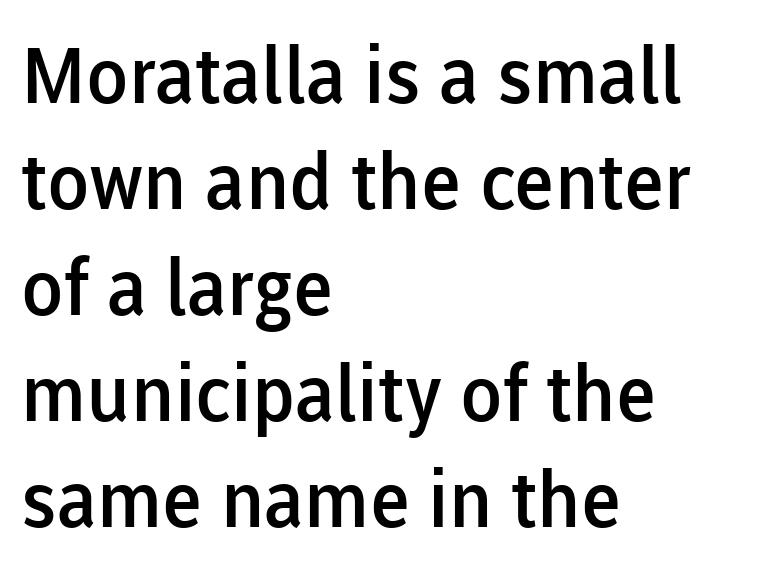
{"serif": "no", "italic": "no", "bold": "semi", "weight": "semibold", "width": "normal", "stroke_contrast": "low", "x_height": "medium", "monospaced": "no", "underline": "no", "align": "left", "line_spacing": "normal", "line_spacing_ratio": 1.36, "letter_spacing": "normal", "letter_spacing_em": 0.0, "glyph_px": 78}
